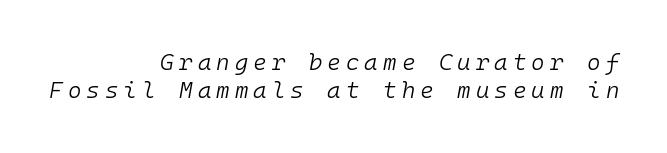
Italic? Definitely — the glyphs are oblique. Here the glyphs are tracked loosely, breaking word shapes into spaced letters. One-word summary of the alignment: right. Weight: regular or lighter.
